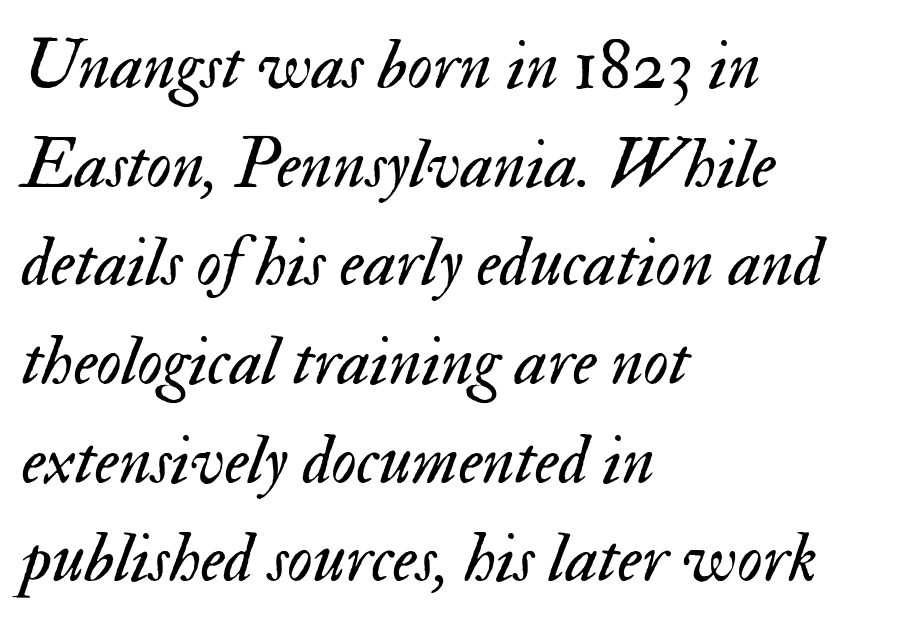
Q: Is the text bold? A: No.
Q: Is the text italic (slanted)? A: Yes, it leans right by about 17 degrees.
Q: Is the text underlined? A: No.
Q: How is the paragraph aligned? A: Left-aligned.
Q: Is the spacing between letters normal or unusually wide? A: Normal.
Q: Is the spacing between lines tight, normal or loose? A: Normal.
Q: Width (condensed, normal, or wide)? A: Normal.
Q: Stroke contrast? A: Medium.
Q: x-height? A: Small.
Q: Monospaced? A: No.
